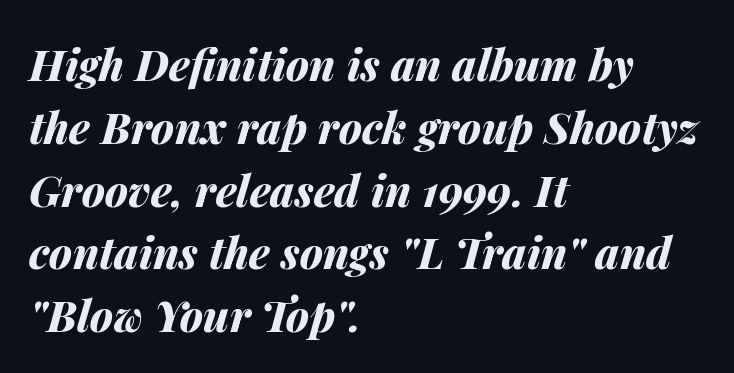
Q: Is the text bold? A: Yes.
Q: Is the text italic (slanted)? A: Yes, it leans right by about 14 degrees.
Q: Is the text underlined? A: No.
Q: How is the paragraph aligned? A: Left-aligned.
Q: Is the spacing between letters normal or unusually wide? A: Normal.
Q: Is the spacing between lines tight, normal or loose? A: Normal.
Q: Width (condensed, normal, or wide)? A: Normal.
Q: Stroke contrast? A: Medium.
Q: x-height? A: Medium.
Q: Monospaced? A: No.
